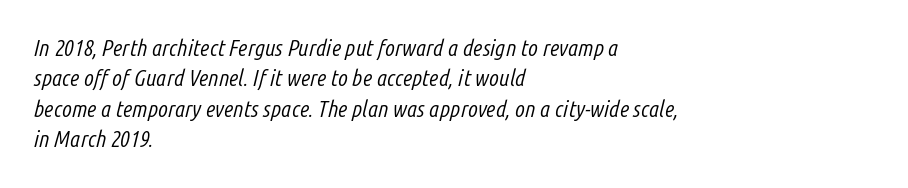
{"italic": "yes", "lean": "right", "slant_degrees": 14, "bold": "no", "underline": "no", "align": "left", "line_spacing": "normal", "line_spacing_ratio": 1.32, "letter_spacing": "normal", "letter_spacing_em": 0.0, "glyph_px": 23}
